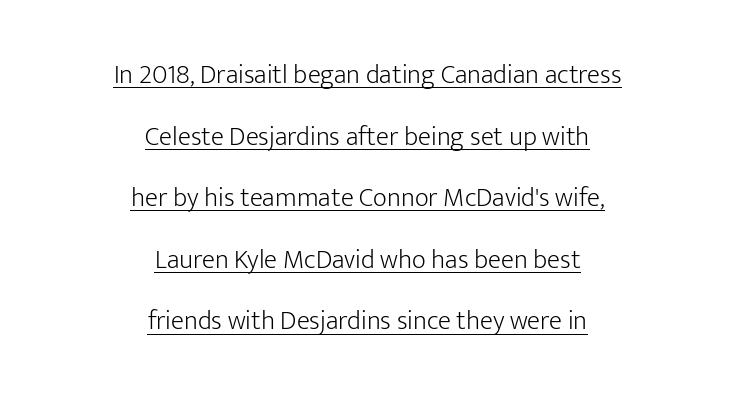
In terms of leading, this rendering errs on the spacious side. Upright lettering throughout. The sample's only ornament is a line tracing under the words. Horizontal alignment here is central, giving a formal, balanced look. Stem width sits at or under what a default text font uses. Words appear dense and cohesive because spacing is normal.
